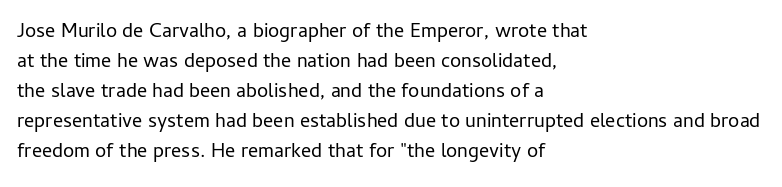
Q: Is the text bold? A: No.
Q: Is the text italic (slanted)? A: No, it is upright.
Q: Is the text underlined? A: No.
Q: How is the paragraph aligned? A: Left-aligned.
Q: Is the spacing between letters normal or unusually wide? A: Normal.
Q: Is the spacing between lines tight, normal or loose? A: Normal.
